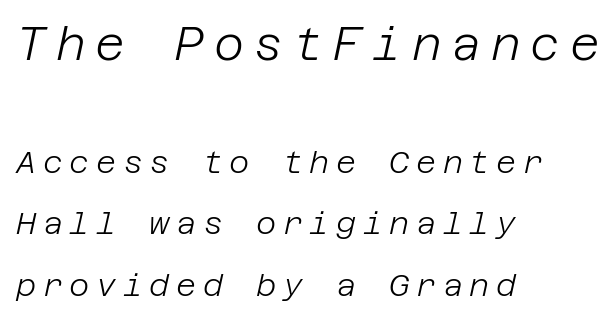
Q: Is the text bold? A: No.
Q: Is the text italic (slanted)? A: Yes, it leans right by about 12 degrees.
Q: Is the text underlined? A: No.
Q: How is the paragraph aligned? A: Left-aligned.
Q: Is the spacing between letters normal or unusually wide? A: Unusually wide.
Q: Is the spacing between lines tight, normal or loose? A: Loose.
Q: Which block of text is set in a larger size, the first (top) or the second (bottom)? A: The first (top) one.
Q: Width (condensed, normal, or wide)? A: Normal.
Q: Stroke contrast? A: Low.
Q: x-height? A: Large.
